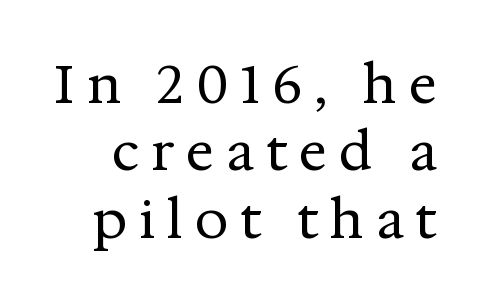
Q: Is the text bold? A: No.
Q: Is the text italic (slanted)? A: No, it is upright.
Q: Is the typeface a serif or a sans-serif typeface? A: Serif.
Q: Is the text underlined? A: No.
Q: Is the spacing between letters normal or unusually wide? A: Unusually wide.
Q: Is the spacing between lines tight, normal or loose? A: Normal.
Q: Width (condensed, normal, or wide)? A: Normal.
Q: Stroke contrast? A: Medium.
Q: x-height? A: Medium.
Q: Monospaced? A: No.
